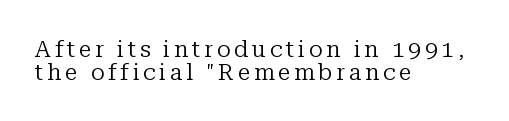
A light-to-regular cut is what we see here. Line starts are locked; line ends wander. Anything drawn beneath the words? Only blank space. This is the regular roman posture of the typeface. Quick note: interline space is minimal.
